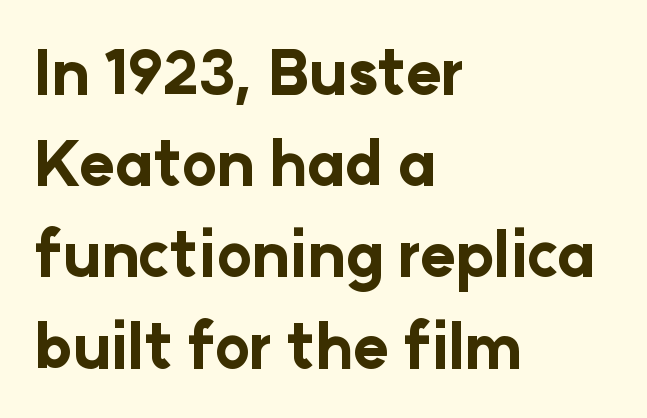
{"serif": "no", "italic": "no", "bold": "yes", "weight": "bold", "width": "normal", "stroke_contrast": "low", "x_height": "medium", "monospaced": "no", "underline": "no", "align": "left", "line_spacing": "normal", "line_spacing_ratio": 1.52, "letter_spacing": "normal", "letter_spacing_em": 0.0, "glyph_px": 60}
